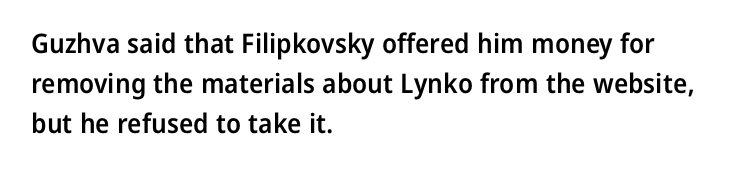
Q: Is the text bold? A: Semi-bold.
Q: Is the text italic (slanted)? A: No, it is upright.
Q: Is the text underlined? A: No.
Q: How is the paragraph aligned? A: Left-aligned.
Q: Is the spacing between letters normal or unusually wide? A: Normal.
Q: Is the spacing between lines tight, normal or loose? A: Normal.
